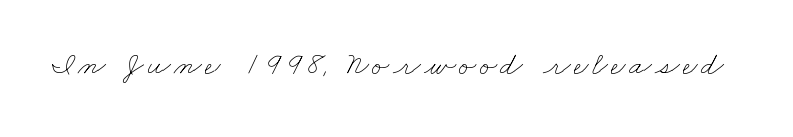
{"bold": "no", "weight": "thin", "width": "wide", "stroke_contrast": "low", "x_height": "small", "monospaced": "no", "underline": "no", "glyph_px": 32}
